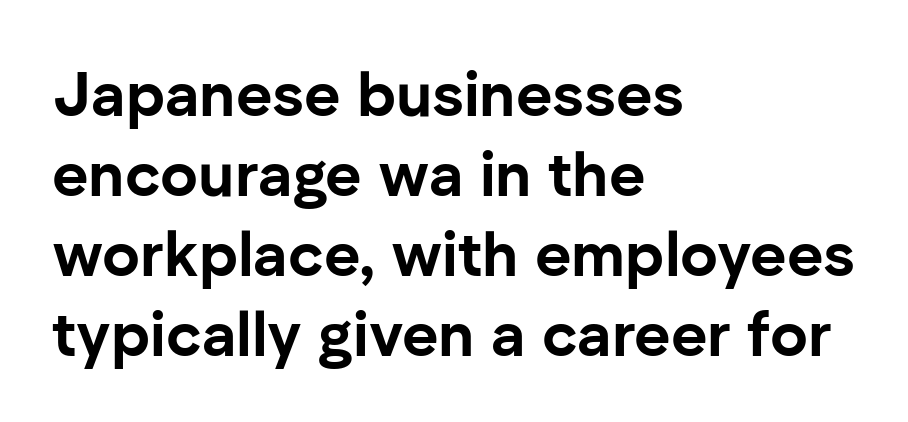
Character widths vary here, with narrow letters taking less room than wide ones. The area under the type is left untouched. Check where the strokes stop: nothing finishes them off — pure sans. Ordinary non-slanted type is in use.
